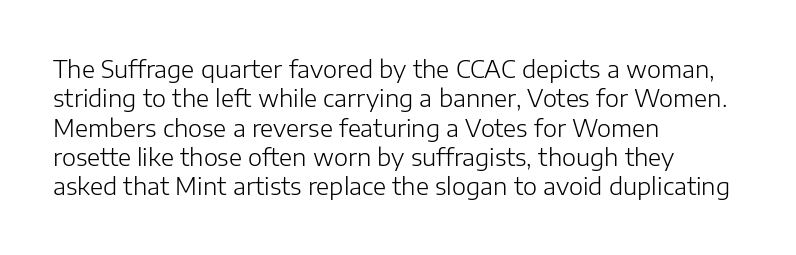
The image shows 24 px text type, upright; set left-aligned, line spacing 1.22x, normal letter spacing, not underlined.
